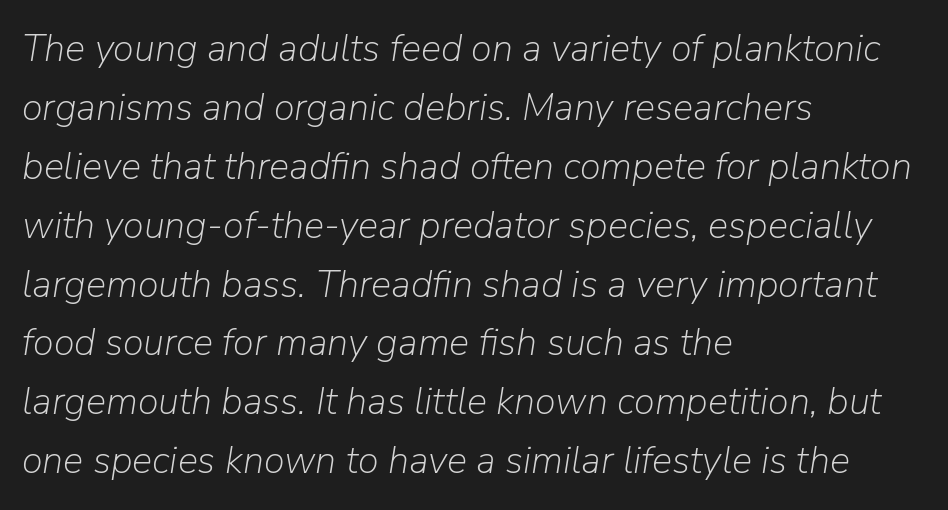
In CSS terms this would be text-align: left. The rows are spaced the way most documents space them. Here the designer chose a conventional face with non-uniform glyph widths. The foot of each line stays bare and open. The gaps between neighbouring characters are ordinary and unremarkable.
